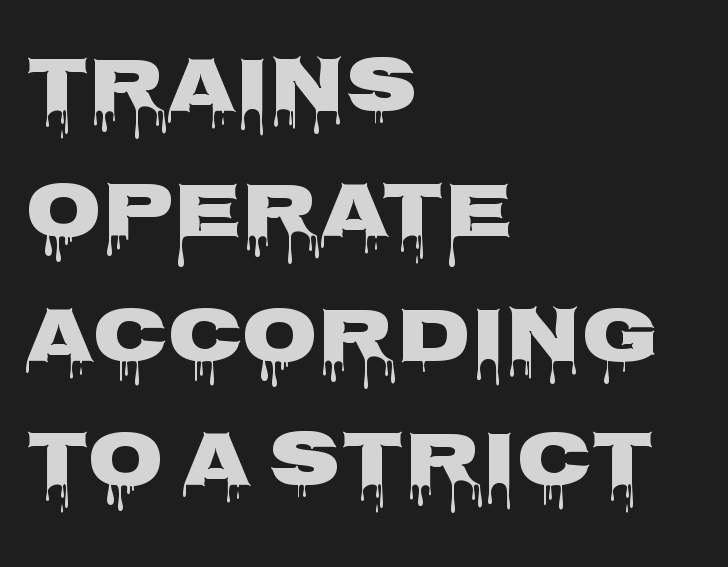
The paragraph has a hard left edge and a soft right edge. Each letter's strokes conclude bluntly, with no projecting serifs. Posture: straight, roman, zero tilt. The gap between lines stays unmarked. A typesetter would call this proportional, since set widths differ per character.
